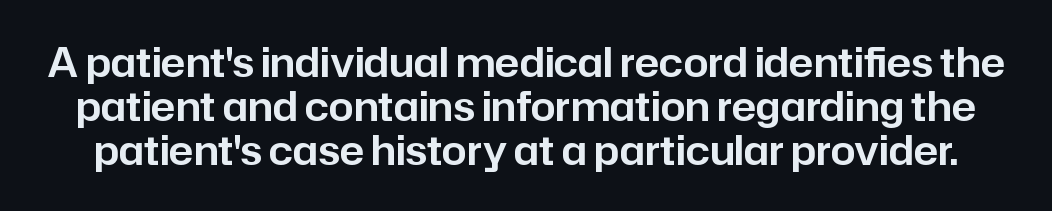
The image shows 40 px sans-serif type, upright; set tight line spacing (1.1x), normal letter spacing, not underlined; low stroke contrast and a medium x-height.
